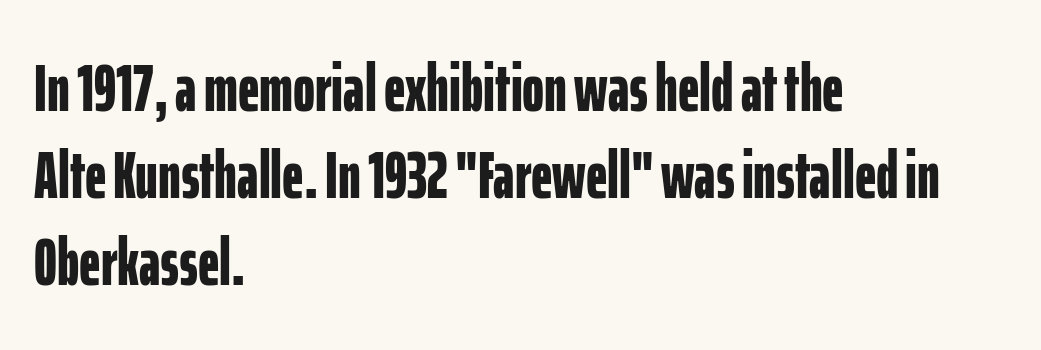
Q: Is the text bold? A: Yes.
Q: Is the text italic (slanted)? A: No, it is upright.
Q: Is the typeface a serif or a sans-serif typeface? A: Sans-serif.
Q: Is the text underlined? A: No.
Q: How is the paragraph aligned? A: Left-aligned.
Q: Is the spacing between letters normal or unusually wide? A: Normal.
Q: Is the spacing between lines tight, normal or loose? A: Normal.
Q: Width (condensed, normal, or wide)? A: Condensed.
Q: Stroke contrast? A: Low.
Q: x-height? A: Medium.
Q: Monospaced? A: No.
